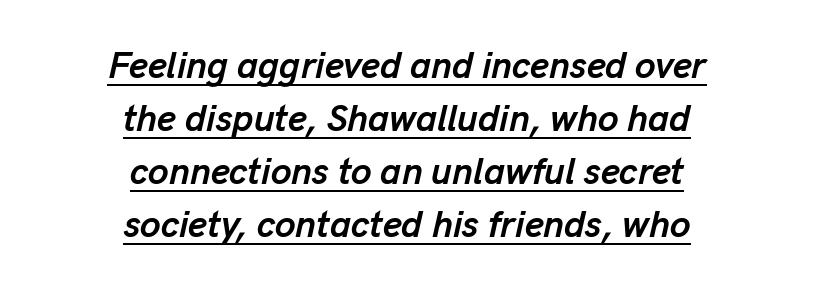
Observe the ordinary spacing: letters are neighbours, not strangers. This sample has the flowing, uneven cadence of proportional lettering. The text carries the slant typical of an italic or oblique font. The passage shown is emphatically bold.
